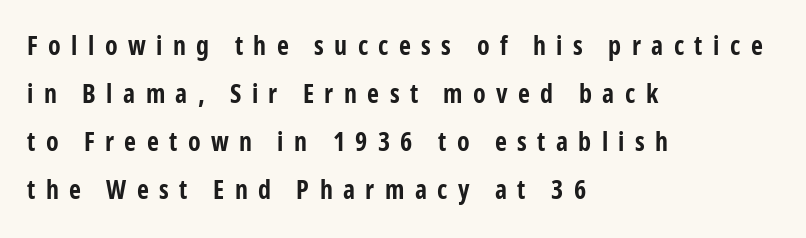
The image shows 26 px bold type, upright; set left-aligned, line spacing 1.84x, unusually wide letter spacing (+0.4 em), not underlined.
